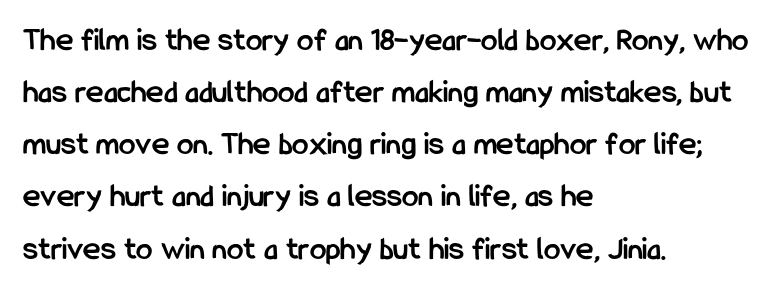
The image shows 33 px semibold, condensed sans-serif type, upright; set left-aligned, normal line spacing (1.58x), normal letter spacing, not underlined; low stroke contrast and a medium x-height.
